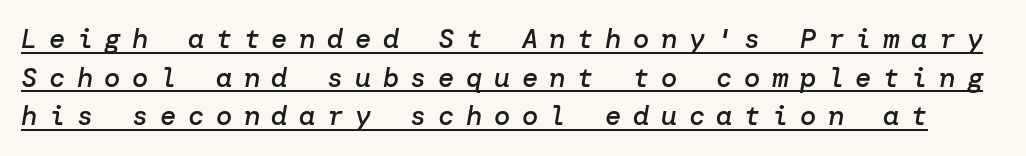
Q: Is the text bold? A: Semi-bold.
Q: Is the text italic (slanted)? A: Yes, it leans right by about 10 degrees.
Q: Is the text underlined? A: Yes.
Q: Is the spacing between letters normal or unusually wide? A: Unusually wide.
Q: Is the spacing between lines tight, normal or loose? A: Normal.
